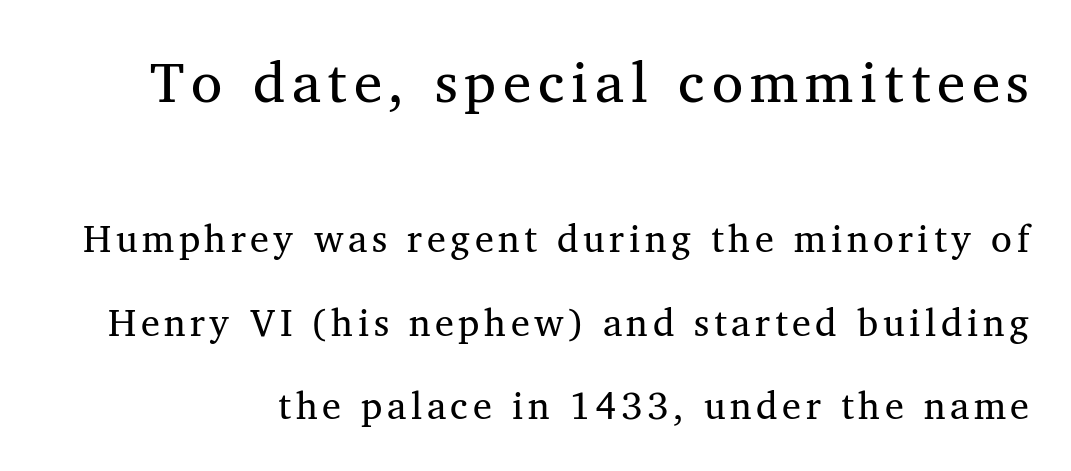
The image shows 57 px regular-weight serif type, upright; set loose line spacing (2.19x), not underlined; the first (top) block is 1.5x larger; medium stroke contrast and a medium x-height.
